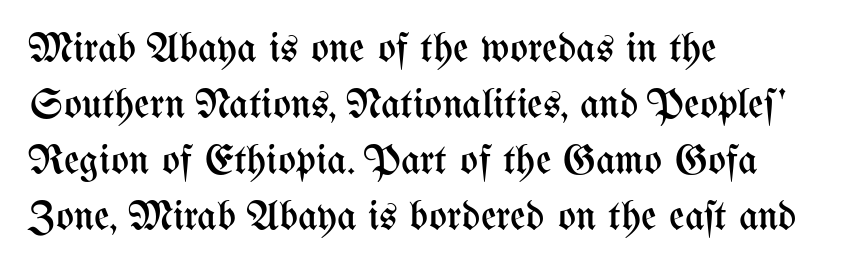
Q: Is the text bold? A: No.
Q: Is the text italic (slanted)? A: No, it is upright.
Q: Is the text underlined? A: No.
Q: How is the paragraph aligned? A: Left-aligned.
Q: Is the spacing between letters normal or unusually wide? A: Normal.
Q: Is the spacing between lines tight, normal or loose? A: Normal.
Q: Width (condensed, normal, or wide)? A: Condensed.
Q: Stroke contrast? A: Medium.
Q: x-height? A: Medium.
Q: Monospaced? A: No.
